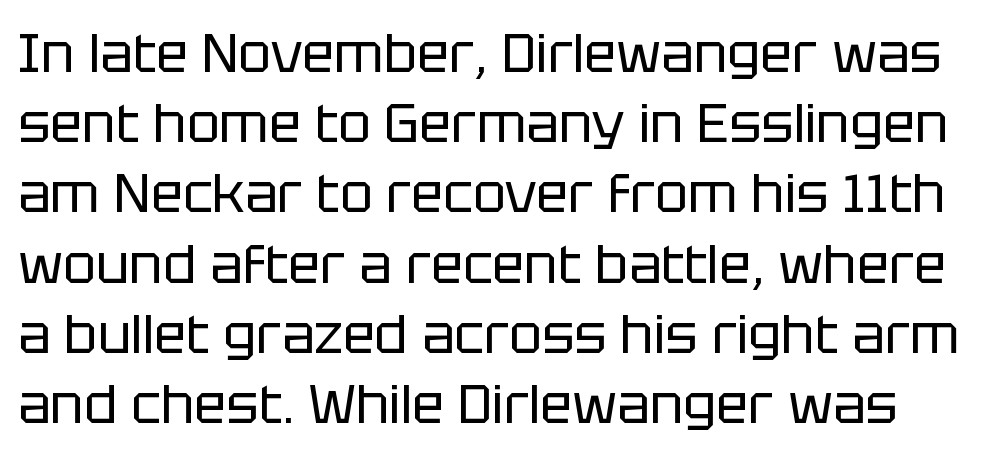
Caption: face not bold, strokes unweighted. The lines sit at an ordinary, default distance from one another. How are the letters spaced? Ordinarily, with no added tracking. Anything drawn beneath the words? Only blank space. The designer went with a sans here, leaving each stem footless. The letters advance in unequal steps, a hallmark of proportional type.
